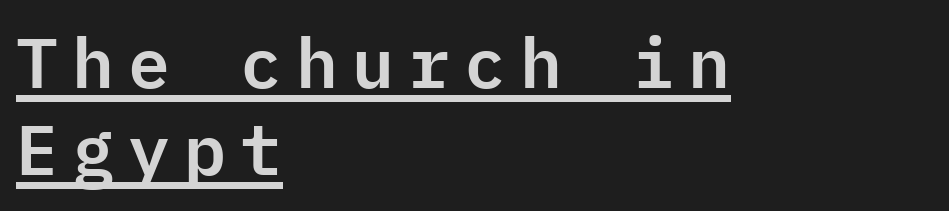
Q: Is the text italic (slanted)? A: No, it is upright.
Q: Is the typeface a serif or a sans-serif typeface? A: Sans-serif.
Q: Is the text underlined? A: Yes.
Q: How is the paragraph aligned? A: Left-aligned.
Q: Is the spacing between letters normal or unusually wide? A: Unusually wide.
Q: Width (condensed, normal, or wide)? A: Normal.
Q: Stroke contrast? A: Low.
Q: x-height? A: Medium.
Q: Monospaced? A: Yes.
